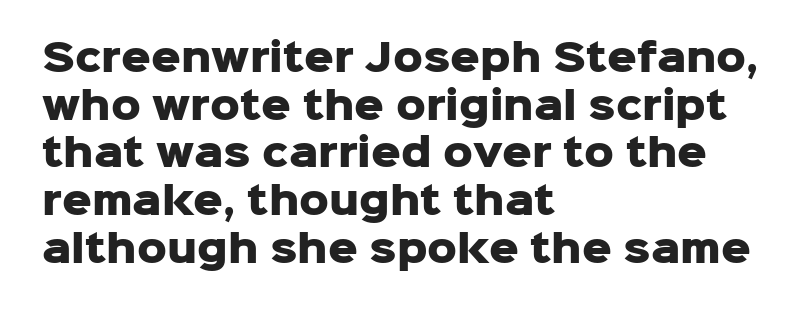
The image shows 37 px heavy sans-serif type, upright; set left-aligned, normal line spacing (1.29x), normal letter spacing, not underlined; low stroke contrast and a medium x-height.
